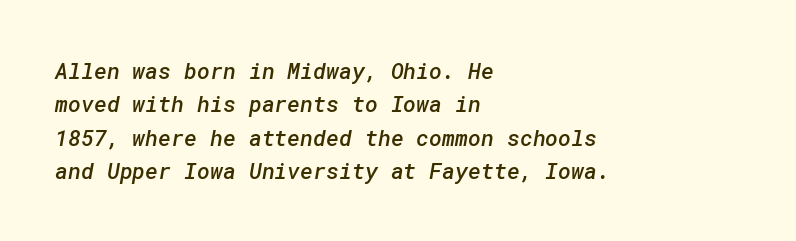
Inter-character spacing is left at the font's built-in metrics. Plain, unruled lines of type. Normally led — the rows are evenly, conventionally spaced. This is moderately heavy type, rendered in semibold.
